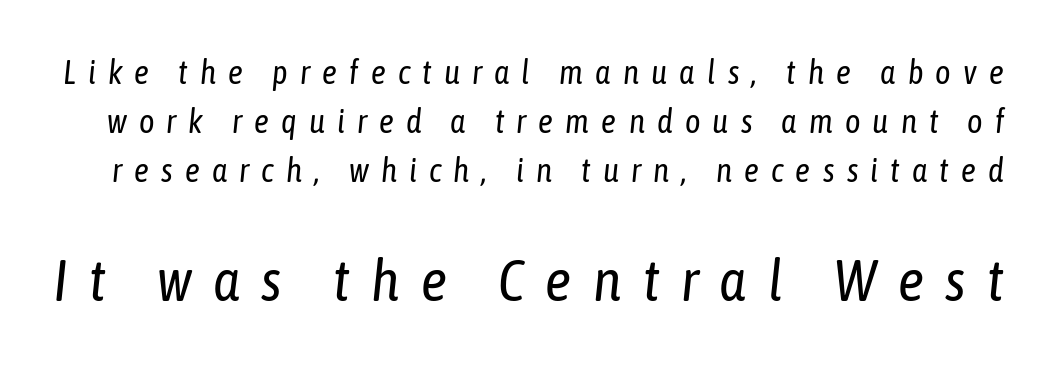
The image shows 58 px regular-weight, condensed type, italic (leaning right); set normal line spacing (1.48x), unusually wide letter spacing (+0.37 em), not underlined; the second (bottom) block is 1.76x larger; low stroke contrast and a medium x-height.
